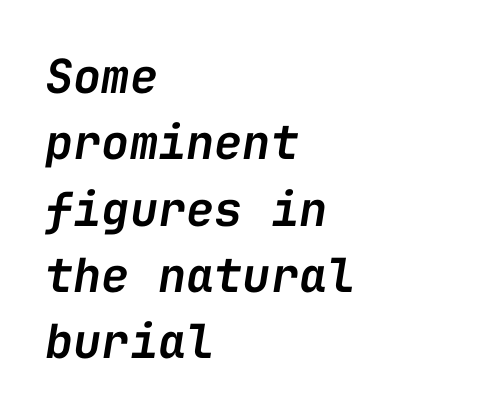
Q: Is the text bold? A: Semi-bold.
Q: Is the text italic (slanted)? A: Yes, it leans right by about 9 degrees.
Q: Is the text underlined? A: No.
Q: How is the paragraph aligned? A: Left-aligned.
Q: Is the spacing between letters normal or unusually wide? A: Normal.
Q: Is the spacing between lines tight, normal or loose? A: Normal.
Q: Width (condensed, normal, or wide)? A: Normal.
Q: Stroke contrast? A: Low.
Q: x-height? A: Medium.
Q: Monospaced? A: Yes.
